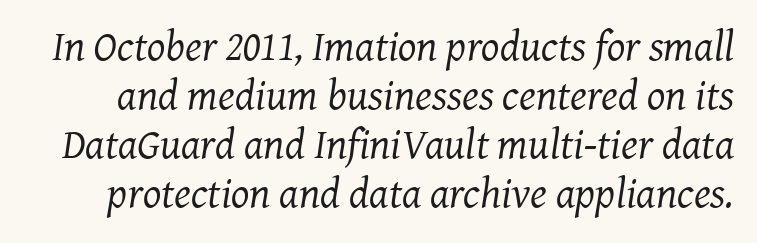
The image shows 43 px regular-weight serif type, italic (leaning right); set tight line spacing (1.14x), normal letter spacing, not underlined; medium stroke contrast and a medium x-height.
